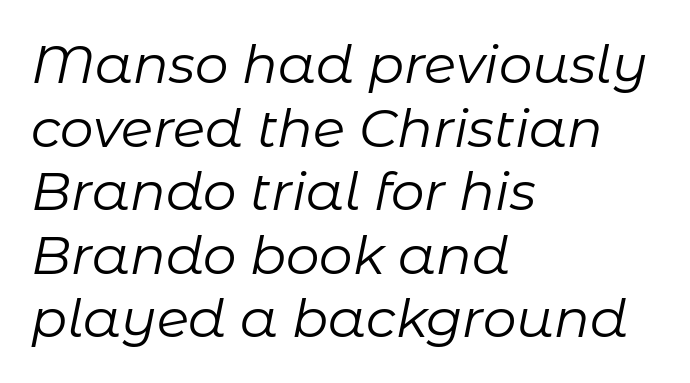
{"italic": "yes", "lean": "right", "slant_degrees": 11, "bold": "no", "weight": "regular", "width": "normal", "stroke_contrast": "low", "x_height": "medium", "monospaced": "no", "underline": "no", "align": "left", "line_spacing_ratio": 1.2, "letter_spacing": "normal", "letter_spacing_em": 0.0, "glyph_px": 53}
